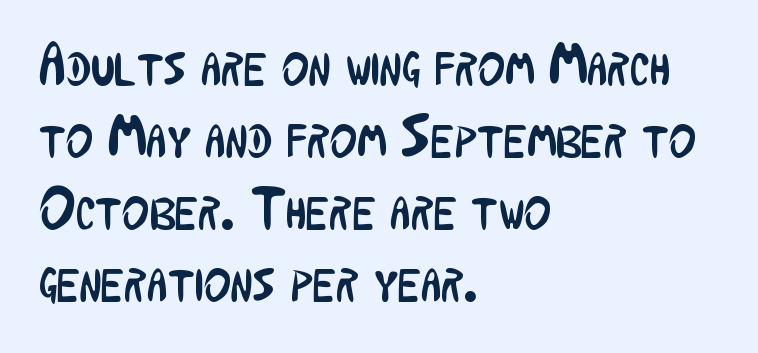
Q: Is the text bold? A: No.
Q: Is the text italic (slanted)? A: No, it is upright.
Q: Is the typeface a serif or a sans-serif typeface? A: Sans-serif.
Q: Is the text underlined? A: No.
Q: How is the paragraph aligned? A: Left-aligned.
Q: Is the spacing between letters normal or unusually wide? A: Normal.
Q: Width (condensed, normal, or wide)? A: Condensed.
Q: Stroke contrast? A: Low.
Q: x-height? A: Medium.
Q: Monospaced? A: No.
